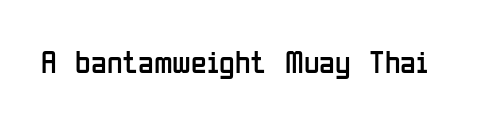
{"serif": "no", "italic": "no", "bold": "no", "weight": "regular", "width": "condensed", "stroke_contrast": "low", "x_height": "medium", "monospaced": "no", "underline": "no", "letter_spacing": "normal", "letter_spacing_em": 0.0, "glyph_px": 32}
